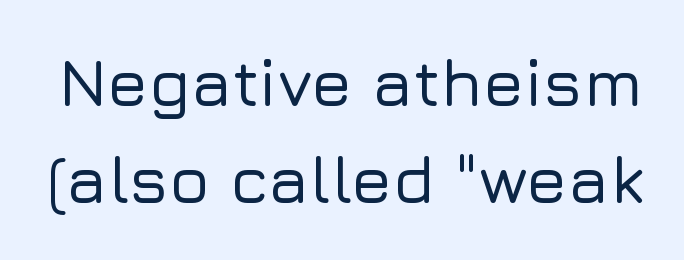
{"serif": "no", "italic": "no", "width": "normal", "stroke_contrast": "low", "x_height": "medium", "monospaced": "no", "underline": "no", "line_spacing": "normal", "line_spacing_ratio": 1.45, "letter_spacing": "normal", "letter_spacing_em": 0.0, "glyph_px": 67}
